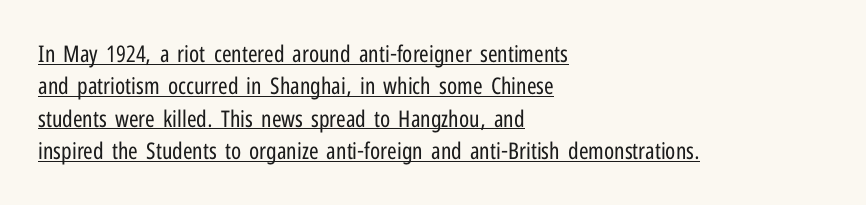
The image shows 23 px text type, upright; set left-aligned, normal line spacing (1.41x), normal letter spacing, underlined.
